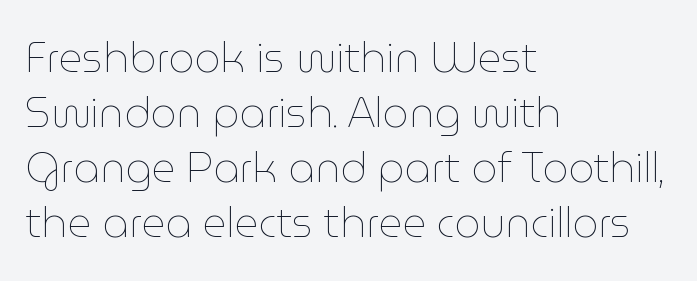
The font is comparable to plain body text, perhaps lighter. What stands out about the letter spacing? Nothing — it is the standard amount. Italic: no, the glyphs are upright roman. Quick note: interline space is typical. The passage shown is not underscored anywhere. Visually the block forms a straight wall on the left and a jagged coastline on the right.
